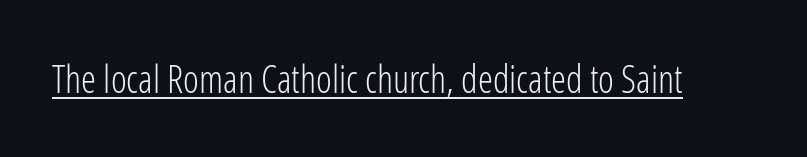
Every character sits straight up, as roman type does. A continuous stroke trails under the words, as in a hyperlink. Stroke mass is kept to a normal reading level or below. Look at the bottom of the vertical strokes: they stop flat, with no serifs. This sample has the flowing, uneven cadence of proportional lettering.
